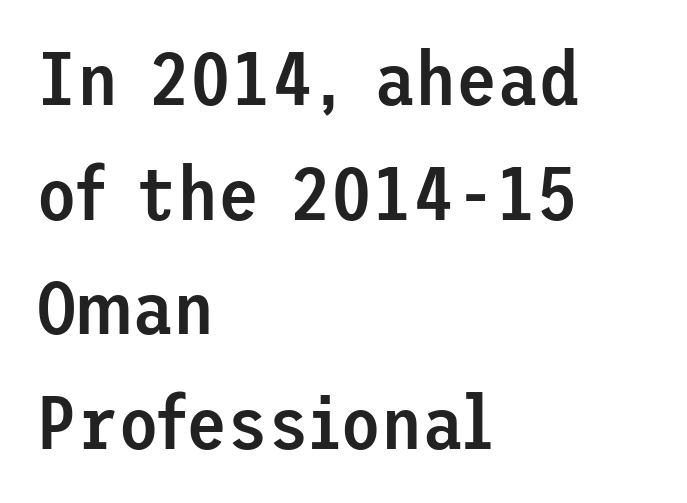
The image shows 75 px semibold sans-serif type, upright; set left-aligned, normal line spacing (1.53x), normal letter spacing, not underlined; low stroke contrast and a medium x-height.
